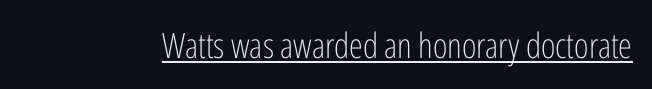
The axis of the letterforms is exactly vertical. Proportional: the letters do not fall into vertical columns. Glance below the letters and you will spot a drawn line. The letters carry no serifs — their stems end cleanly without finishing strokes.
